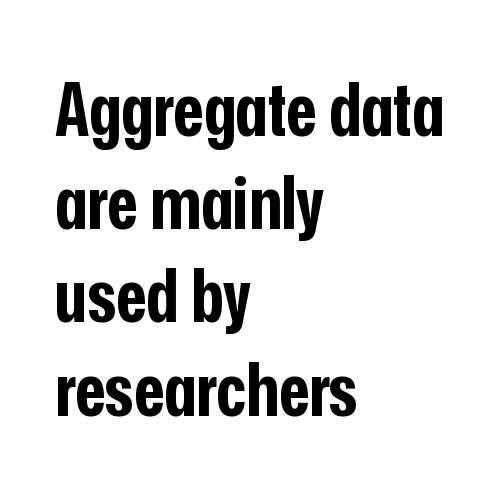
The image shows 74 px bold, condensed sans-serif type, upright; set left-aligned, normal line spacing (1.26x), normal letter spacing, not underlined; low stroke contrast and a medium x-height.
